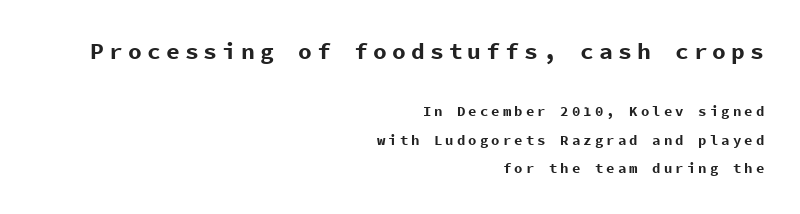
Letters rest on an invisible, unmarked baseline. The face used here is rendered with a markedly widened letterfit. Style check: upright. The rendering uses a bold face; every stroke is thick and dark. The block sitting higher on the canvas is the one with enlarged characters. The lines are spread far apart with generous leading.
